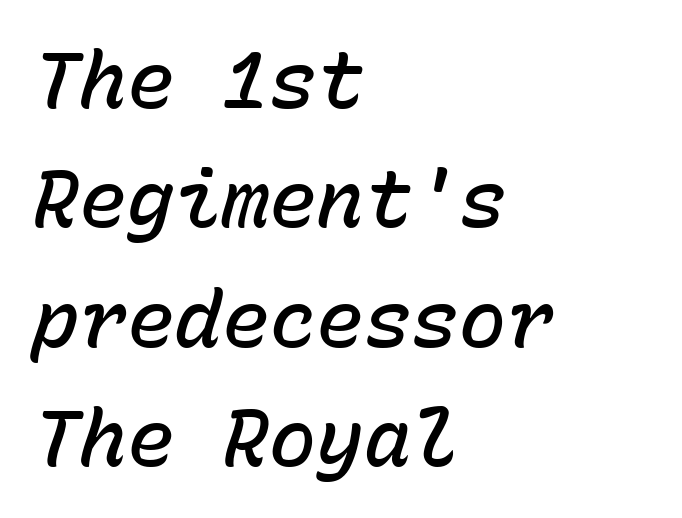
Q: Is the text bold? A: Semi-bold.
Q: Is the text italic (slanted)? A: Yes, it leans right by about 15 degrees.
Q: Is the text underlined? A: No.
Q: How is the paragraph aligned? A: Left-aligned.
Q: Is the spacing between letters normal or unusually wide? A: Normal.
Q: Is the spacing between lines tight, normal or loose? A: Normal.
Q: Width (condensed, normal, or wide)? A: Normal.
Q: Stroke contrast? A: Low.
Q: x-height? A: Medium.
Q: Monospaced? A: Yes.
